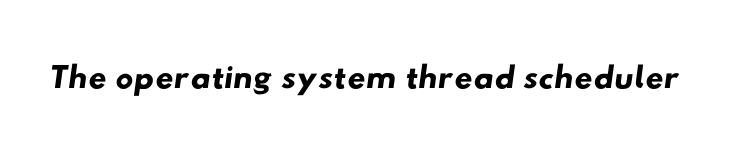
{"serif": "no", "width": "wide", "stroke_contrast": "low", "x_height": "small", "monospaced": "no", "underline": "no", "letter_spacing": "normal", "letter_spacing_em": 0.0, "glyph_px": 50}
